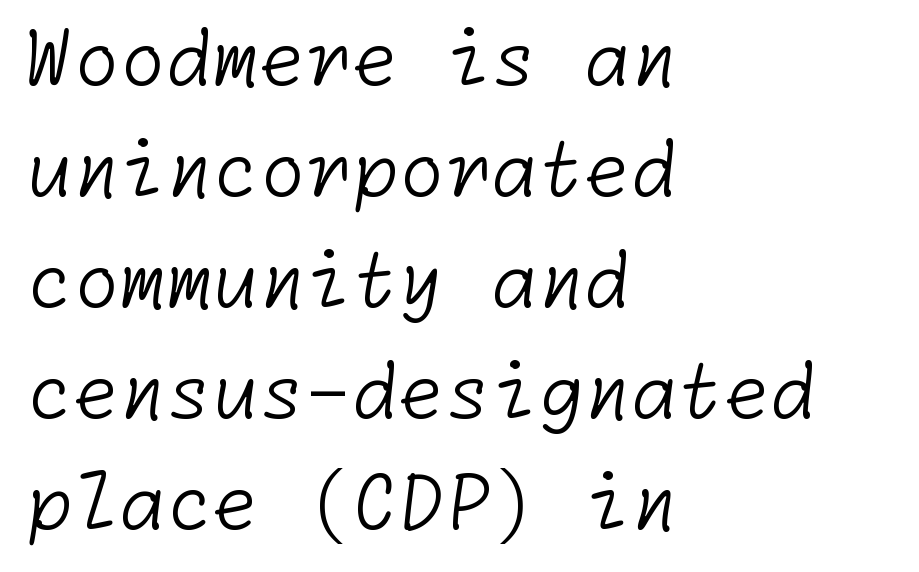
Q: Is the text bold? A: No.
Q: Is the typeface a serif or a sans-serif typeface? A: Sans-serif.
Q: Is the text underlined? A: No.
Q: How is the paragraph aligned? A: Left-aligned.
Q: Is the spacing between letters normal or unusually wide? A: Normal.
Q: Is the spacing between lines tight, normal or loose? A: Normal.
Q: Width (condensed, normal, or wide)? A: Normal.
Q: Stroke contrast? A: Low.
Q: x-height? A: Medium.
